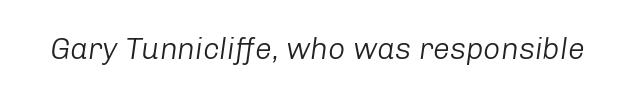
Note the varied advance widths — an 'i' is clearly narrower than an 'm'. The face looks like a standard text weight, possibly lighter. Inter-character spacing is left at the font's built-in metrics. The passage shown is not underscored anywhere.
